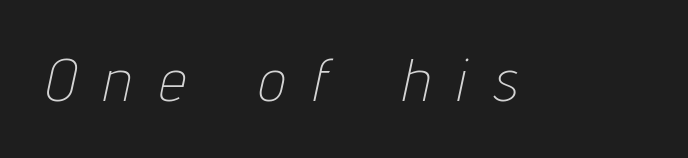
The image shows 60 px thin, condensed type, italic (leaning right); set unusually wide letter spacing (+0.48 em), not underlined; low stroke contrast and a medium x-height.
